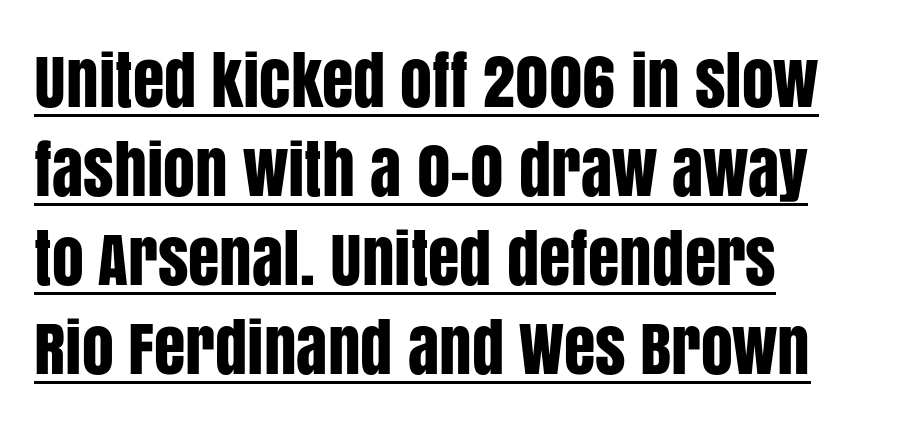
The image shows 64 px condensed sans-serif type, upright; set left-aligned, normal line spacing (1.39x), normal letter spacing, underlined; low stroke contrast and a large x-height.
